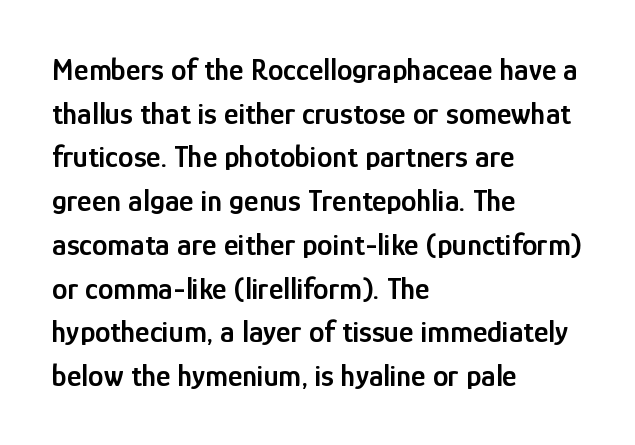
Firm but not heavy-handed strokes: this text is semibold. The font family rendered here belongs to the sans-serif group. This sample has the flowing, uneven cadence of proportional lettering. Clear beneath every line of the passage. The paragraph shown leans on its left margin. Upright lettering throughout.
